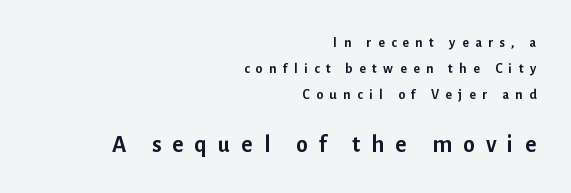
The composition opens small and finishes big. Casual observation: everything's shoved over to the right. Style check: upright. Caption: expanded tracking, letters set apart. Type without underlining. Emphasis by weight is at full strength: bold.
